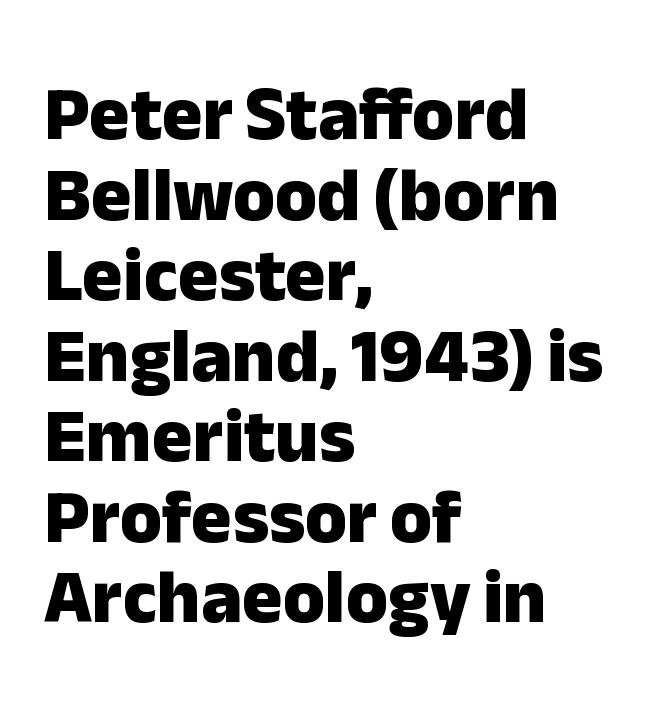
The image shows 76 px heavy sans-serif type, upright; set left-aligned, tight line spacing (1.06x), normal letter spacing, not underlined; low stroke contrast and a medium x-height.
